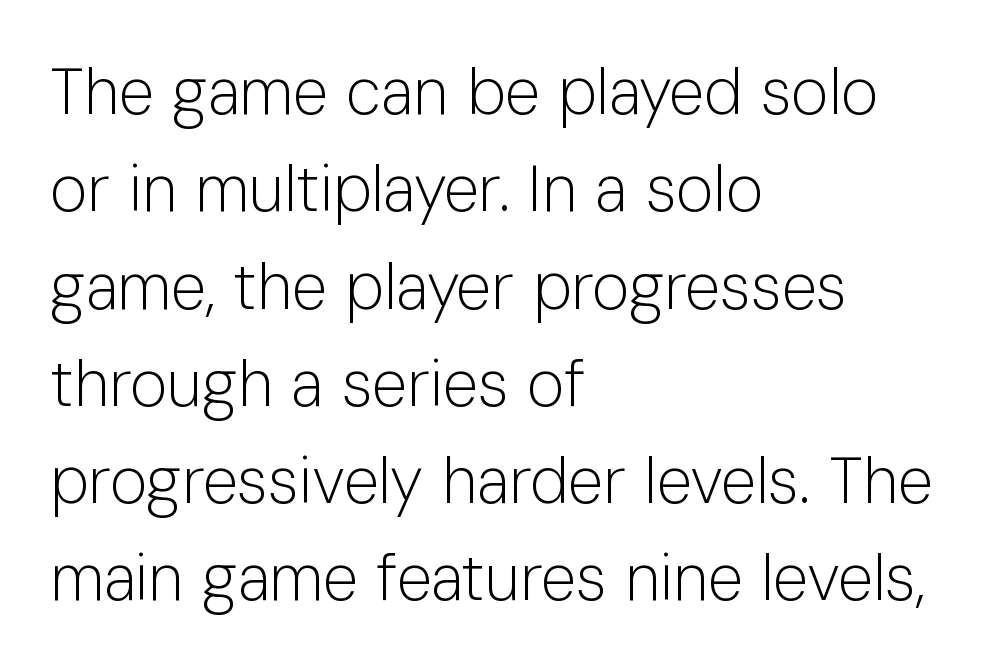
Q: Is the text bold? A: No.
Q: Is the text italic (slanted)? A: No, it is upright.
Q: Is the typeface a serif or a sans-serif typeface? A: Sans-serif.
Q: Is the text underlined? A: No.
Q: How is the paragraph aligned? A: Left-aligned.
Q: Is the spacing between letters normal or unusually wide? A: Normal.
Q: Is the spacing between lines tight, normal or loose? A: Normal.
Q: Width (condensed, normal, or wide)? A: Normal.
Q: Stroke contrast? A: Low.
Q: x-height? A: Medium.
Q: Monospaced? A: No.
